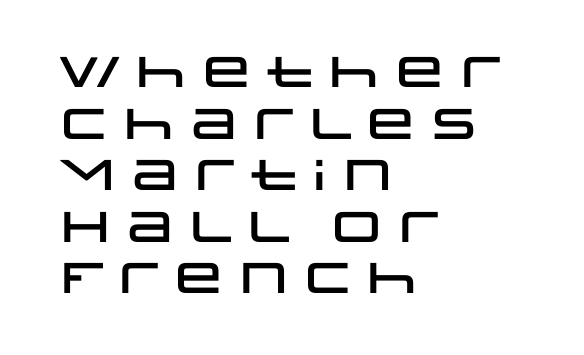
The font's upright variant was chosen for this text. The horizontal fit of the characters is conventional and even. Leftover space on each line is placed entirely after the last word. This sample uses a sans-serif face.
